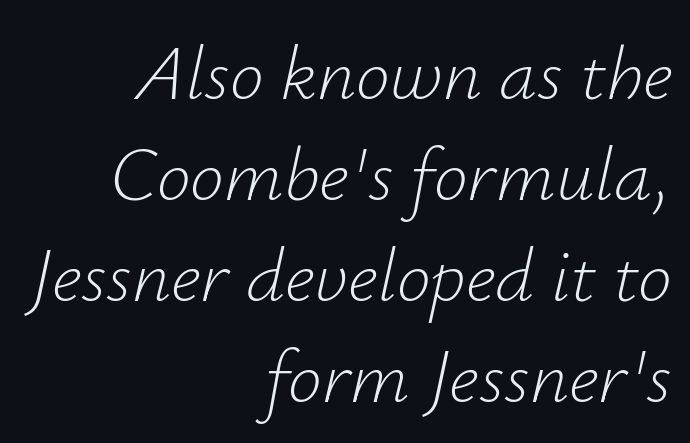
Q: Is the text bold? A: No.
Q: Is the text italic (slanted)? A: Yes, it leans right by about 12 degrees.
Q: Is the text underlined? A: No.
Q: How is the paragraph aligned? A: Right-aligned.
Q: Is the spacing between letters normal or unusually wide? A: Normal.
Q: Is the spacing between lines tight, normal or loose? A: Normal.
Q: Width (condensed, normal, or wide)? A: Normal.
Q: Stroke contrast? A: Low.
Q: x-height? A: Small.
Q: Monospaced? A: No.
